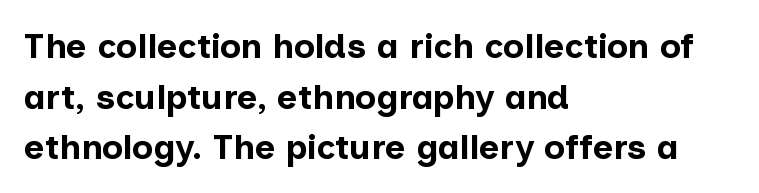
{"serif": "no", "italic": "no", "bold": "yes", "weight": "bold", "width": "normal", "stroke_contrast": "low", "x_height": "medium", "monospaced": "no", "underline": "no", "align": "left", "line_spacing": "normal", "line_spacing_ratio": 1.45, "letter_spacing": "normal", "letter_spacing_em": 0.0, "glyph_px": 35}
